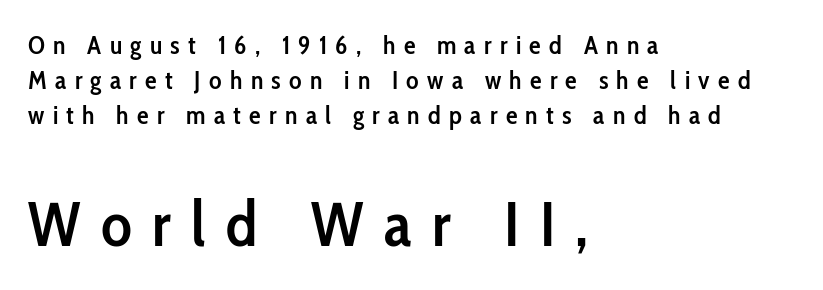
Q: Is the text bold? A: Semi-bold.
Q: Is the text italic (slanted)? A: No, it is upright.
Q: Is the typeface a serif or a sans-serif typeface? A: Sans-serif.
Q: Is the text underlined? A: No.
Q: How is the paragraph aligned? A: Left-aligned.
Q: Is the spacing between letters normal or unusually wide? A: Unusually wide.
Q: Is the spacing between lines tight, normal or loose? A: Normal.
Q: Which block of text is set in a larger size, the first (top) or the second (bottom)? A: The second (bottom) one.
Q: Width (condensed, normal, or wide)? A: Condensed.
Q: Stroke contrast? A: Low.
Q: x-height? A: Medium.
Q: Monospaced? A: No.
